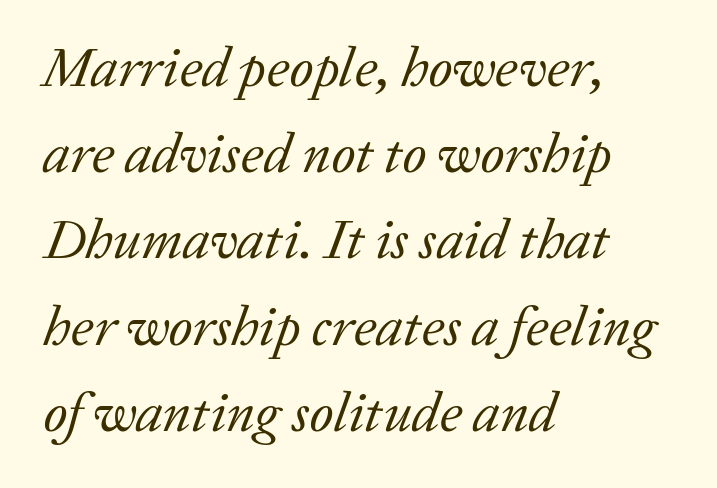
{"serif": "yes", "italic": "yes", "lean": "right", "slant_degrees": 20, "bold": "no", "weight": "regular", "width": "normal", "stroke_contrast": "low", "x_height": "medium", "monospaced": "no", "underline": "no", "align": "left", "line_spacing": "normal", "line_spacing_ratio": 1.54, "letter_spacing": "normal", "letter_spacing_em": 0.0, "glyph_px": 56}
